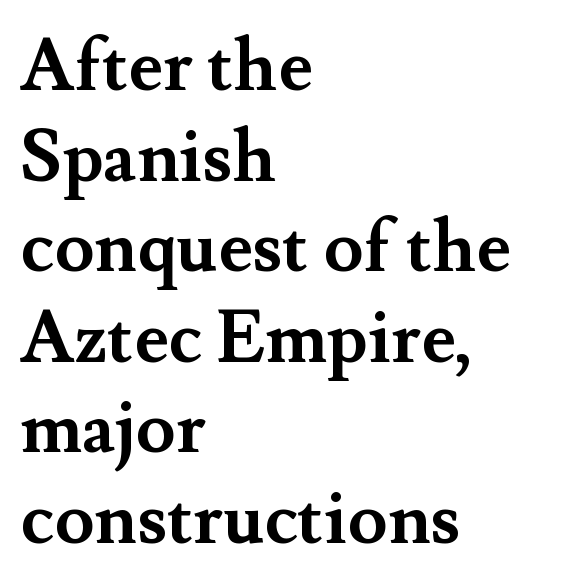
{"serif": "yes", "italic": "no", "bold": "yes", "weight": "semibold", "width": "normal", "stroke_contrast": "medium", "x_height": "small", "monospaced": "no", "underline": "no", "align": "left", "line_spacing_ratio": 1.24, "letter_spacing": "normal", "letter_spacing_em": 0.0, "glyph_px": 73}
